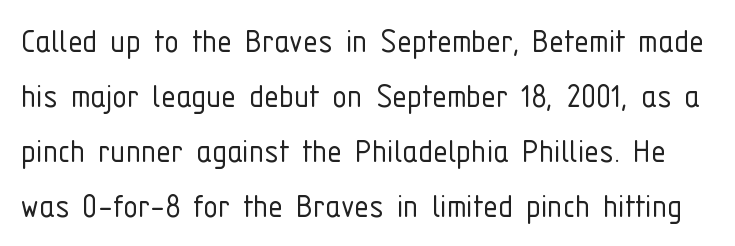
Character widths vary here, with narrow letters taking less room than wide ones. Notice how descenders clear the ascenders below comfortably — that's standard leading. Is the stroke heavy? The answer is a plain regular-or-lighter. This sample uses plain, unmodified letter spacing.
